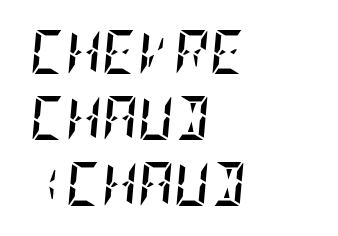
{"italic": "yes", "lean": "right", "slant_degrees": 5, "bold": "yes", "weight": "semibold", "width": "condensed", "stroke_contrast": "low", "x_height": "large", "underline": "no", "align": "left", "line_spacing": "normal", "line_spacing_ratio": 1.5, "letter_spacing": "normal", "letter_spacing_em": 0.0, "glyph_px": 44}
